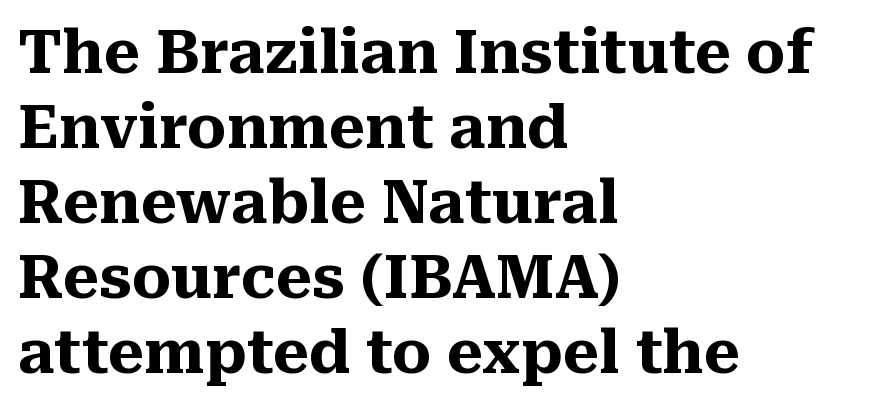
The image shows 59 px heavy serif type, upright; set left-aligned, normal line spacing (1.27x), normal letter spacing, not underlined; medium stroke contrast and a medium x-height.
